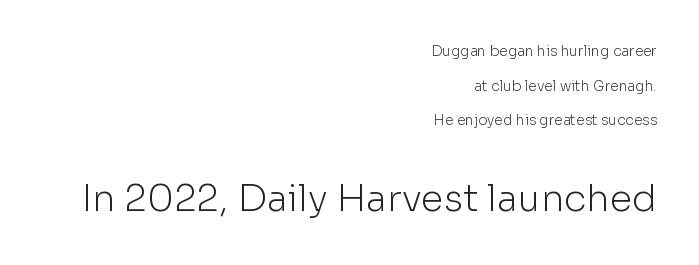
The image shows 37 px light sans-serif type, upright; set right-aligned, loose line spacing (2.47x), normal letter spacing, not underlined; the second (bottom) block is 2.64x larger; low stroke contrast and a medium x-height.
